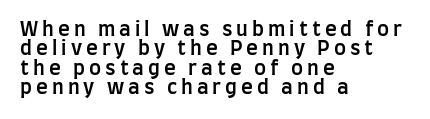
{"italic": "no", "bold": "semi", "underline": "no", "align": "left", "line_spacing": "tight", "line_spacing_ratio": 0.97, "letter_spacing": "wide", "letter_spacing_em": 0.2, "glyph_px": 20}
